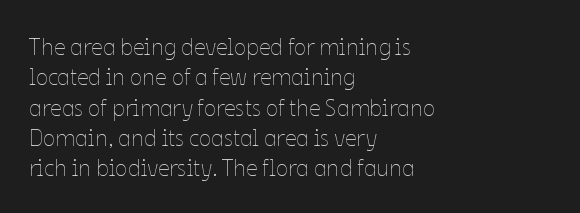
The image shows 23 px text type, upright; set left-aligned, normal line spacing (1.32x), normal letter spacing, not underlined.
